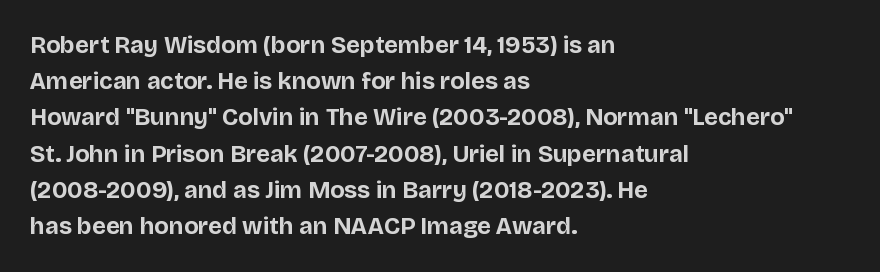
{"italic": "no", "bold": "yes", "underline": "no", "align": "left", "line_spacing": "normal", "line_spacing_ratio": 1.51, "letter_spacing": "normal", "letter_spacing_em": 0.0, "glyph_px": 24}
